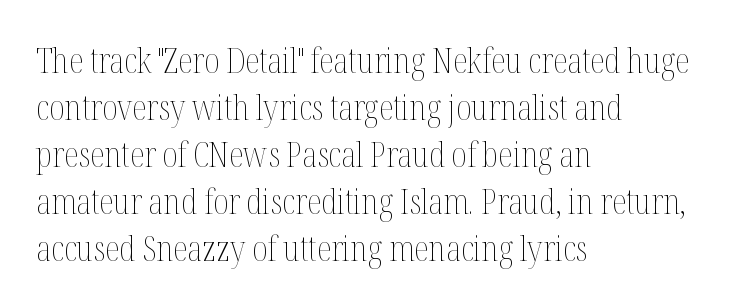
The image shows 34 px thin, condensed type, upright; set left-aligned, normal line spacing (1.38x), normal letter spacing, not underlined; medium stroke contrast and a medium x-height.
